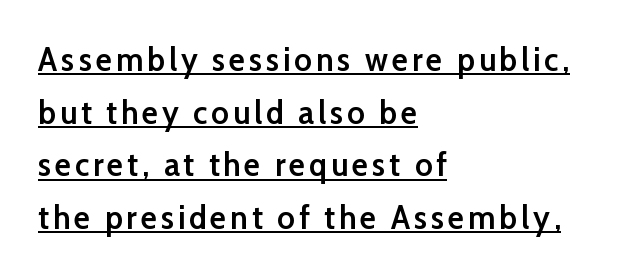
{"serif": "no", "italic": "no", "bold": "semi", "weight": "semibold", "width": "normal", "stroke_contrast": "low", "x_height": "medium", "monospaced": "no", "underline": "yes", "align": "left", "line_spacing": "normal", "line_spacing_ratio": 1.55, "glyph_px": 34}
